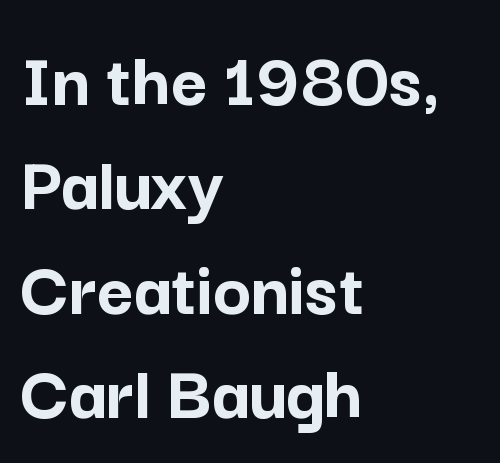
Q: Is the text bold? A: Yes.
Q: Is the text italic (slanted)? A: No, it is upright.
Q: Is the typeface a serif or a sans-serif typeface? A: Sans-serif.
Q: Is the text underlined? A: No.
Q: How is the paragraph aligned? A: Left-aligned.
Q: Is the spacing between letters normal or unusually wide? A: Normal.
Q: Is the spacing between lines tight, normal or loose? A: Normal.
Q: Width (condensed, normal, or wide)? A: Normal.
Q: Stroke contrast? A: Low.
Q: x-height? A: Medium.
Q: Monospaced? A: No.
